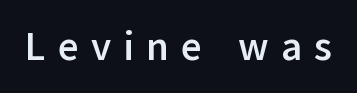
{"serif": "no", "italic": "no", "bold": "yes", "weight": "semibold", "width": "normal", "stroke_contrast": "low", "x_height": "medium", "monospaced": "no", "underline": "no", "letter_spacing": "wide", "letter_spacing_em": 0.3, "glyph_px": 40}
